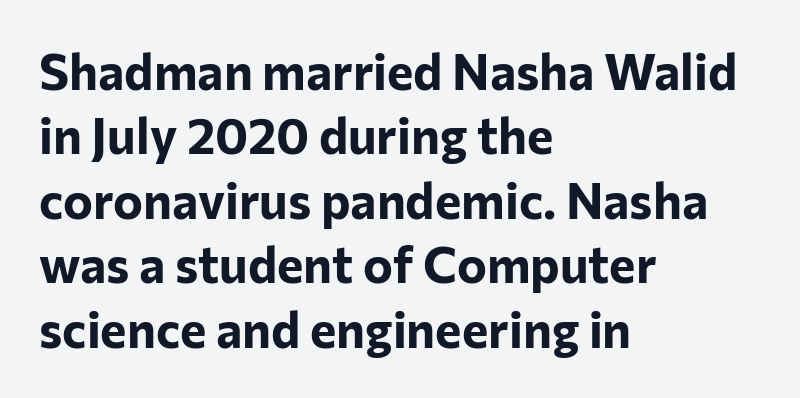
{"serif": "no", "italic": "no", "bold": "yes", "weight": "bold", "width": "normal", "stroke_contrast": "low", "x_height": "medium", "monospaced": "no", "underline": "no", "align": "left", "line_spacing": "normal", "line_spacing_ratio": 1.29, "letter_spacing": "normal", "letter_spacing_em": 0.0, "glyph_px": 50}
